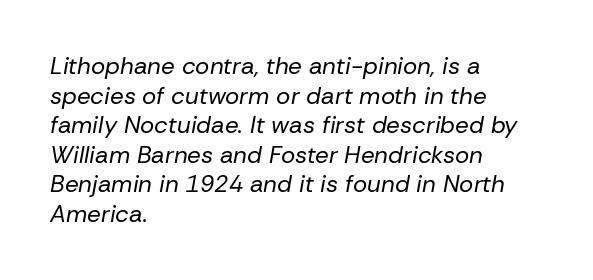
Q: Is the text bold? A: No.
Q: Is the text italic (slanted)? A: Yes, it leans right by about 10 degrees.
Q: Is the text underlined? A: No.
Q: How is the paragraph aligned? A: Left-aligned.
Q: Is the spacing between letters normal or unusually wide? A: Normal.
